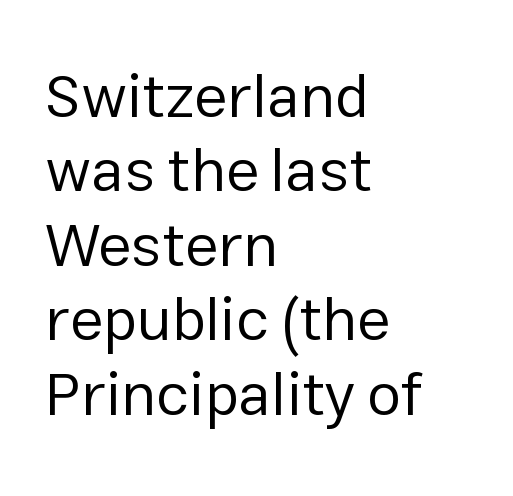
If you drew a line through each stem, it would be perfectly vertical. These lines stack with their left ends in a neat column. Check where the strokes stop: nothing finishes them off — pure sans. Rule under the text: the space is simply empty. Spacing verdict: proportional, widths tailored to each character.
